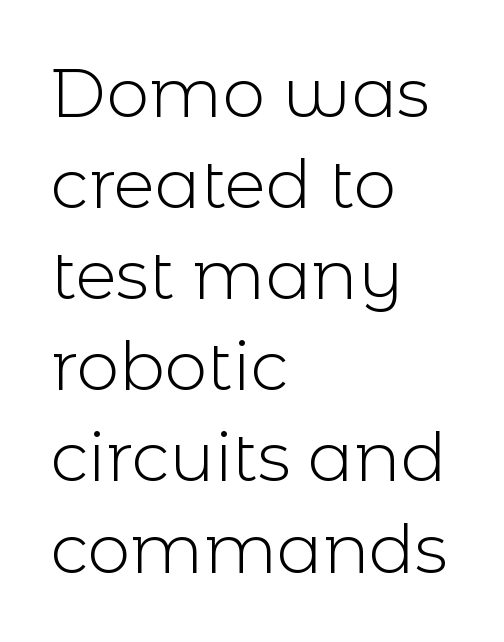
Q: Is the text bold? A: No.
Q: Is the text italic (slanted)? A: No, it is upright.
Q: Is the typeface a serif or a sans-serif typeface? A: Sans-serif.
Q: Is the text underlined? A: No.
Q: How is the paragraph aligned? A: Left-aligned.
Q: Is the spacing between letters normal or unusually wide? A: Normal.
Q: Is the spacing between lines tight, normal or loose? A: Normal.
Q: Width (condensed, normal, or wide)? A: Normal.
Q: x-height? A: Medium.
Q: Monospaced? A: No.
